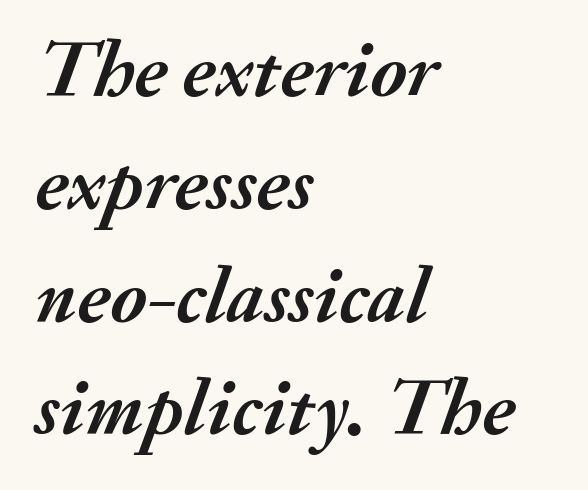
{"italic": "yes", "lean": "right", "slant_degrees": 20, "bold": "yes", "weight": "semibold", "width": "normal", "stroke_contrast": "medium", "x_height": "small", "monospaced": "no", "underline": "no", "align": "left", "line_spacing": "normal", "line_spacing_ratio": 1.41, "letter_spacing": "normal", "letter_spacing_em": 0.0, "glyph_px": 80}
